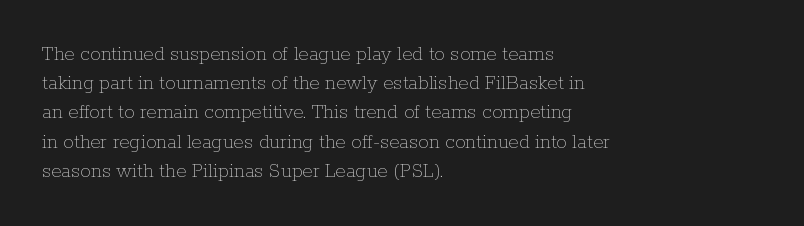
The image shows 21 px text type, upright; set left-aligned, normal line spacing (1.39x), normal letter spacing, not underlined.
